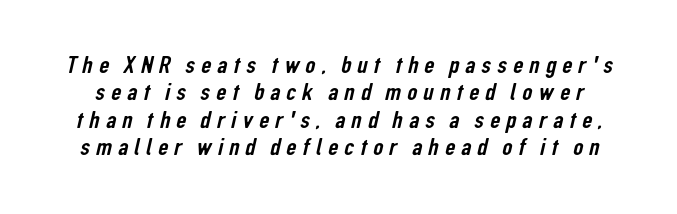
The image shows 25 px text type; set tight line spacing (1.1x), unusually wide letter spacing (+0.24 em), not underlined.
